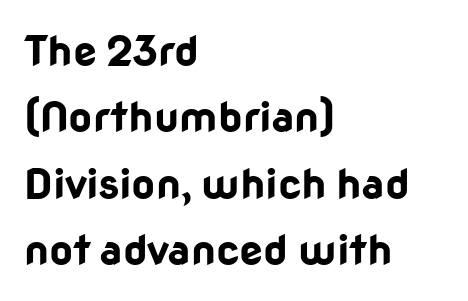
{"serif": "no", "italic": "no", "bold": "yes", "weight": "bold", "width": "normal", "stroke_contrast": "low", "x_height": "medium", "monospaced": "no", "underline": "no", "align": "left", "line_spacing": "normal", "line_spacing_ratio": 1.58, "letter_spacing": "normal", "letter_spacing_em": 0.0, "glyph_px": 42}
